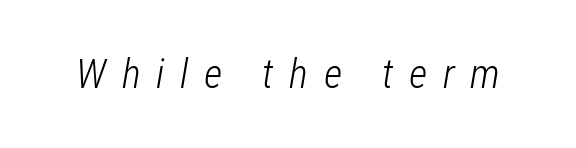
Tracking value appears strongly positive — letters spread wide. The glyphs are unaccompanied by any horizontal stroke below them. These lines are rendered in a variable-pitch font. Quick note: italic. A light-to-regular cut is what we see here.
